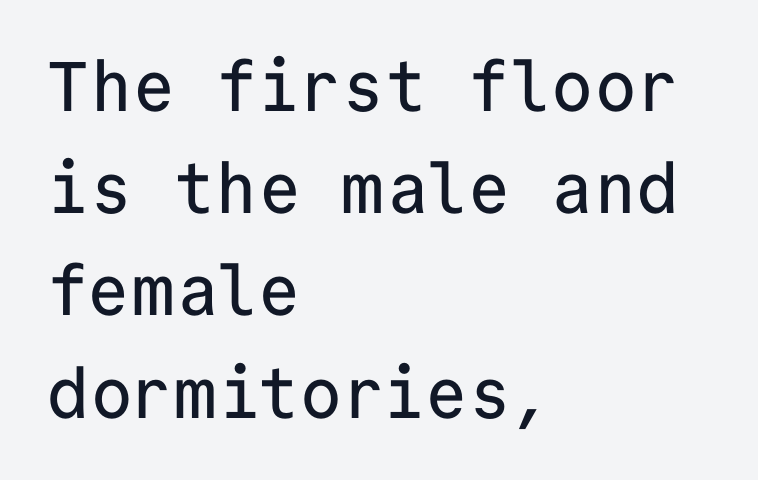
{"serif": "no", "italic": "no", "width": "normal", "stroke_contrast": "low", "x_height": "medium", "monospaced": "yes", "underline": "no", "align": "left", "line_spacing": "normal", "line_spacing_ratio": 1.46, "letter_spacing": "normal", "letter_spacing_em": 0.0, "glyph_px": 70}
